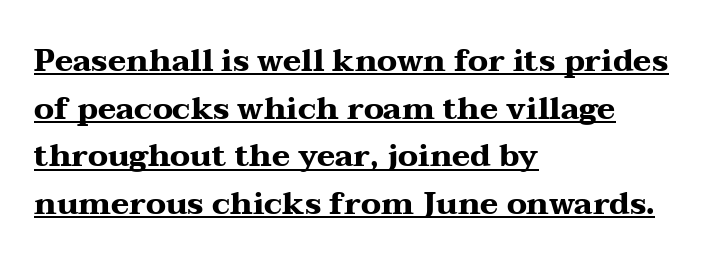
This sample carries an underscore along the baseline area. Character widths vary here, with narrow letters taking less room than wide ones. Baseline-to-baseline distance is the conventional proportion of letter height. The axis of the letterforms is exactly vertical. Reading down the block, your eye returns to a fixed left position each line.
